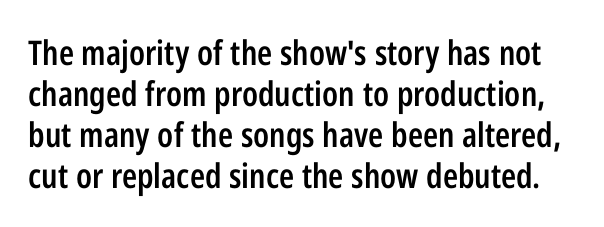
{"serif": "no", "italic": "no", "bold": "semi", "weight": "semibold", "width": "condensed", "stroke_contrast": "low", "x_height": "medium", "monospaced": "no", "underline": "no", "line_spacing_ratio": 1.21, "letter_spacing": "normal", "letter_spacing_em": 0.0, "glyph_px": 34}
